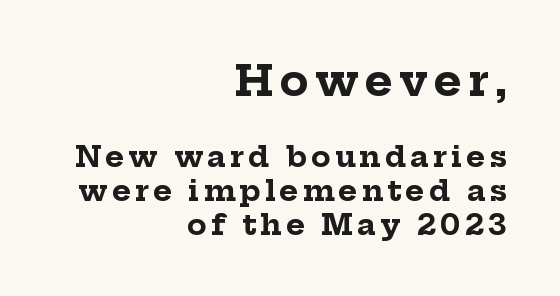
If you squint, the top block still reads clearly — it's the larger of the two. The zone under the glyphs is completely vacant. The setting favours the right margin, as signatures and pull-quotes sometimes do. The rendering uses natural spacing where letterforms have individual widths.
